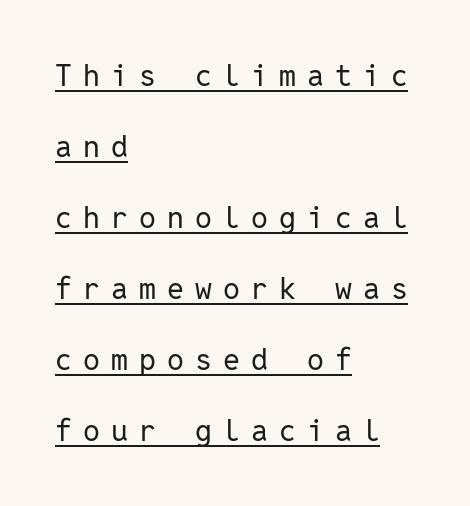
The strokes are not fattened; the text isn't bold. In terms of letterform style, serifs are entirely absent. These lines are set flush left with a ragged right edge. Monospaced: the letters line up in strict vertical columns.
